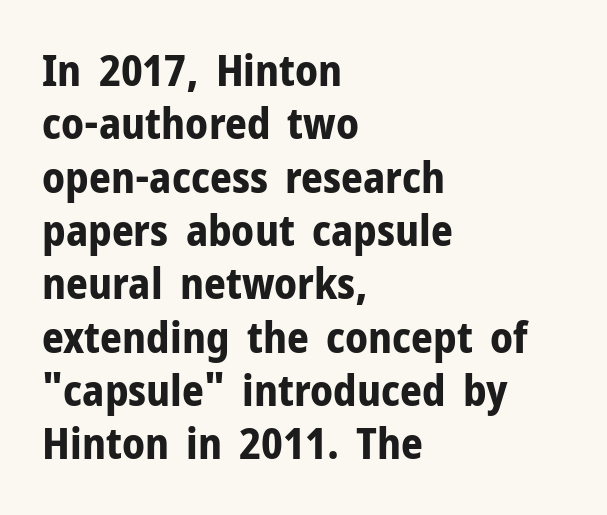
The image shows 43 px bold sans-serif type, upright; set left-aligned, line spacing 1.24x, normal letter spacing, not underlined; low stroke contrast and a medium x-height.
